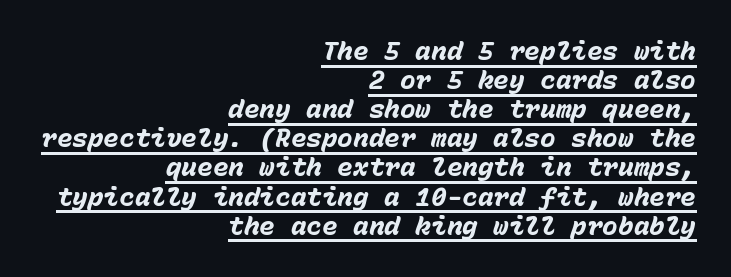
The image shows 26 px bold type, italic (leaning right); set right-aligned, tight line spacing (1.12x), normal letter spacing, underlined.
